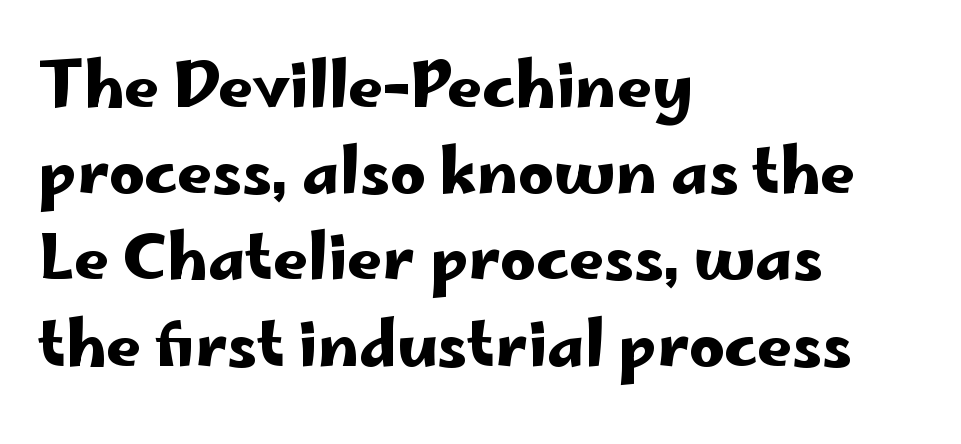
{"serif": "no", "italic": "no", "width": "wide", "stroke_contrast": "low", "x_height": "small", "monospaced": "no", "underline": "no", "align": "left", "line_spacing": "normal", "line_spacing_ratio": 1.39, "letter_spacing": "normal", "letter_spacing_em": 0.0, "glyph_px": 62}
